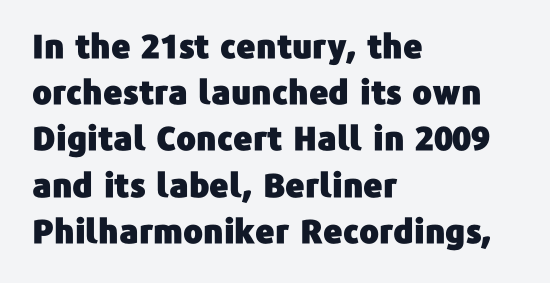
No extra tracking has been applied to these lines. Each letter keeps its own natural width here, so spacing adapts to shape. It's the straight-up-and-down kind of type. Each new line begins a customary step beneath the previous one. Has an underline been added? It has not. Is the block centered? No — it sits flush against the left margin.
